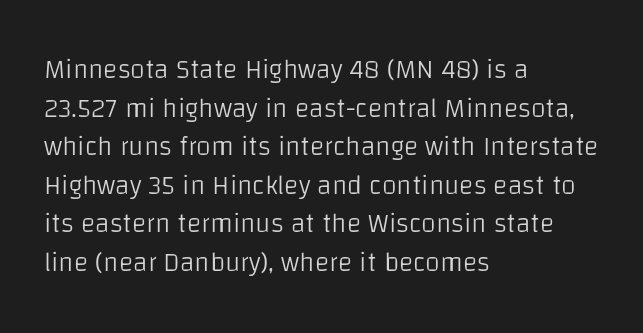
The image shows 27 px text type, upright; set left-aligned, normal line spacing (1.43x), normal letter spacing, not underlined.
